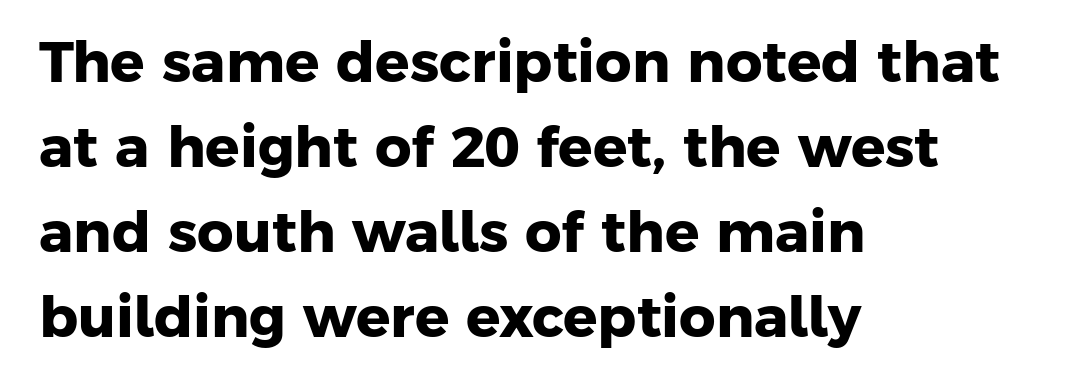
{"serif": "no", "bold": "yes", "weight": "heavy", "width": "normal", "stroke_contrast": "low", "x_height": "medium", "monospaced": "no", "underline": "no", "align": "left", "line_spacing": "normal", "line_spacing_ratio": 1.49, "letter_spacing": "normal", "letter_spacing_em": 0.0, "glyph_px": 57}
